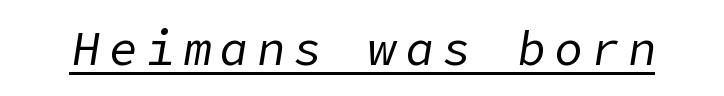
The words here are underlined. No letter is thick-stroked: the sample isn't bold. The text carries the slant typical of an italic or oblique font.
